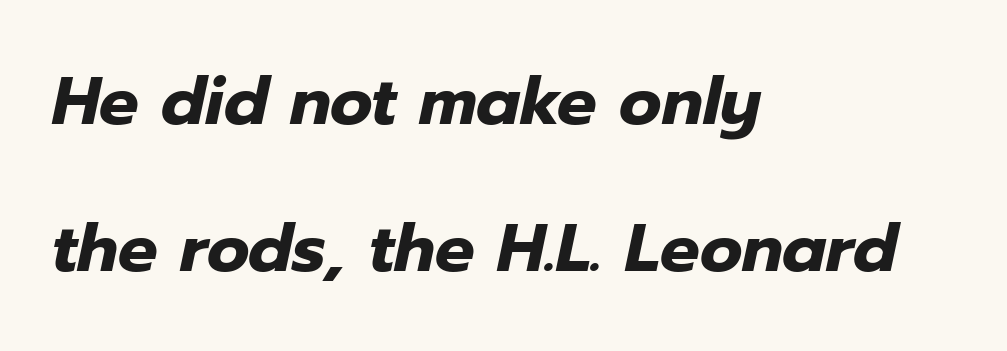
Q: Is the text bold? A: Yes.
Q: Is the text italic (slanted)? A: Yes, it leans right by about 12 degrees.
Q: Is the text underlined? A: No.
Q: How is the paragraph aligned? A: Left-aligned.
Q: Is the spacing between letters normal or unusually wide? A: Normal.
Q: Is the spacing between lines tight, normal or loose? A: Loose.
Q: Width (condensed, normal, or wide)? A: Normal.
Q: Stroke contrast? A: Low.
Q: x-height? A: Medium.
Q: Monospaced? A: No.
